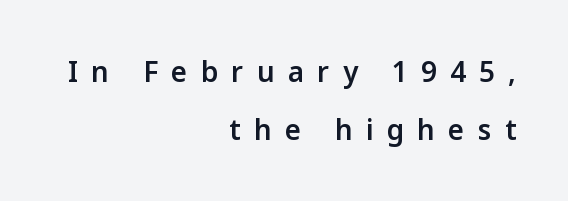
Q: Is the text bold? A: Semi-bold.
Q: Is the text italic (slanted)? A: No, it is upright.
Q: Is the typeface a serif or a sans-serif typeface? A: Sans-serif.
Q: Is the text underlined? A: No.
Q: How is the paragraph aligned? A: Right-aligned.
Q: Is the spacing between letters normal or unusually wide? A: Unusually wide.
Q: Is the spacing between lines tight, normal or loose? A: Loose.
Q: Width (condensed, normal, or wide)? A: Normal.
Q: Stroke contrast? A: Low.
Q: x-height? A: Medium.
Q: Monospaced? A: No.
